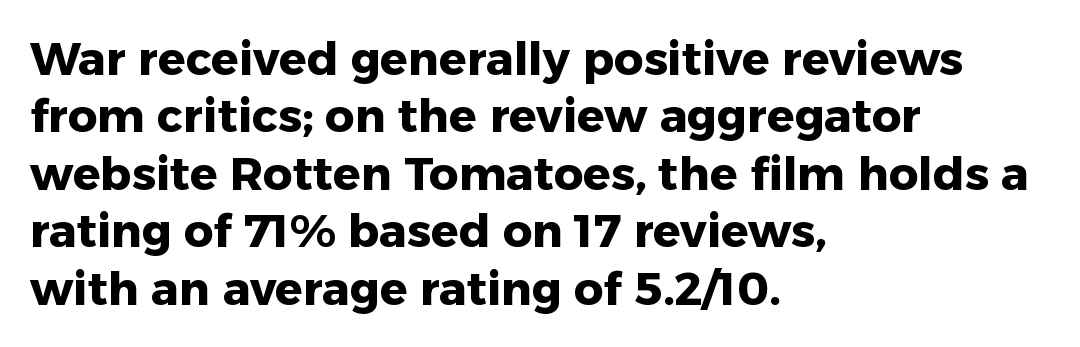
Short note: letters normally spaced. Set as a true bold cut, around the 700 mark. Tall strokes in this sample are plumb rather than angled. The gap between lines stays unmarked. Typographically, this falls in the sans-serif category.
